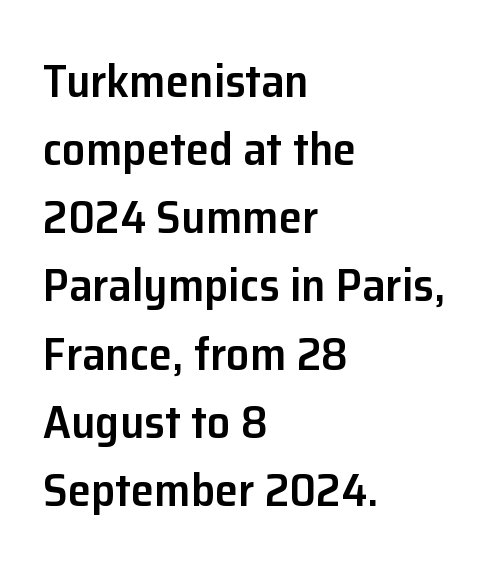
{"serif": "no", "italic": "no", "bold": "semi", "weight": "semibold", "width": "normal", "stroke_contrast": "low", "x_height": "medium", "monospaced": "no", "underline": "no", "align": "left", "line_spacing": "normal", "line_spacing_ratio": 1.45, "letter_spacing": "normal", "letter_spacing_em": 0.0, "glyph_px": 47}
